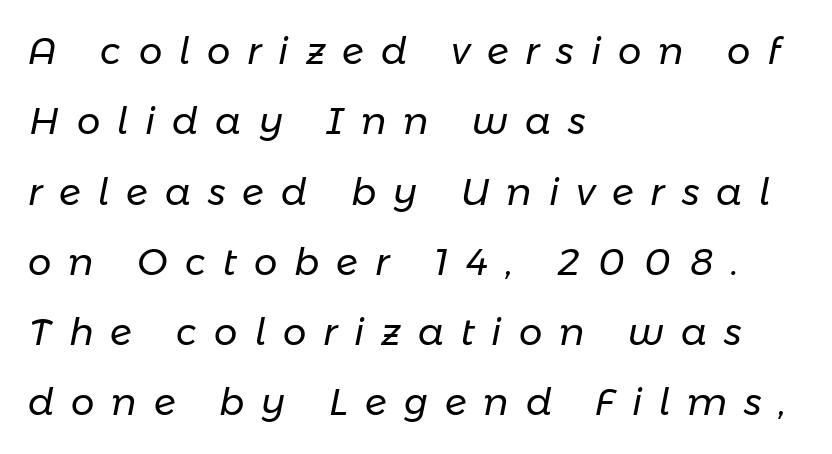
The image shows 37 px regular-weight type, italic (leaning right); set left-aligned, loose line spacing (1.9x), unusually wide letter spacing (+0.46 em), not underlined; low stroke contrast and a medium x-height.
